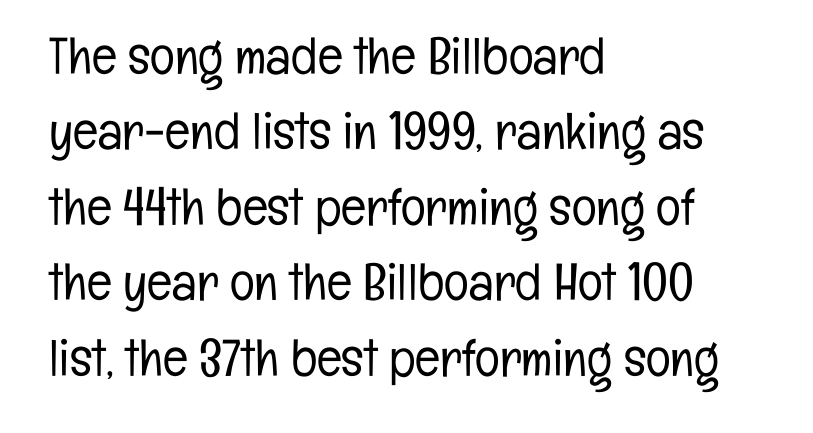
The image shows 52 px light, condensed sans-serif type, upright; set left-aligned, normal line spacing (1.45x), normal letter spacing, not underlined; low stroke contrast and a medium x-height.
